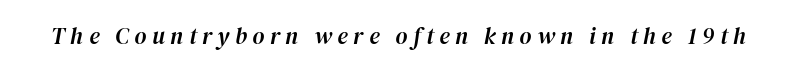
Q: Is the text italic (slanted)? A: Yes, it leans right by about 12 degrees.
Q: Is the text underlined? A: No.
Q: Is the spacing between letters normal or unusually wide? A: Unusually wide.
